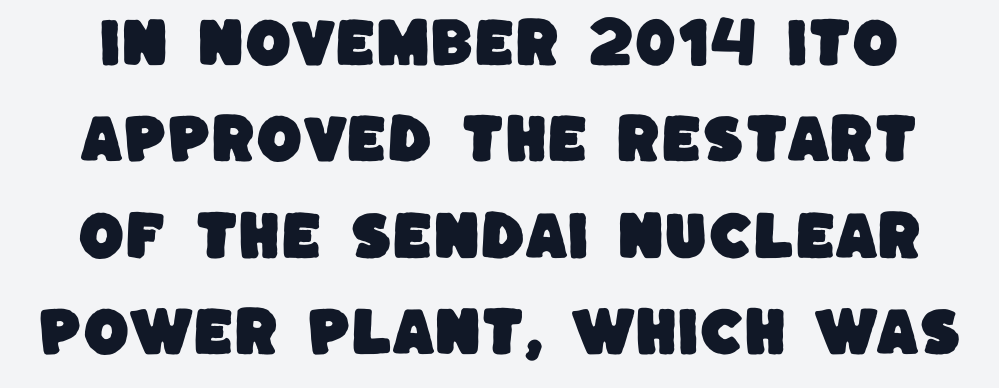
{"serif": "no", "width": "normal", "stroke_contrast": "low", "x_height": "large", "monospaced": "no", "underline": "no", "line_spacing_ratio": 1.82, "letter_spacing": "normal", "letter_spacing_em": 0.0, "glyph_px": 53}
